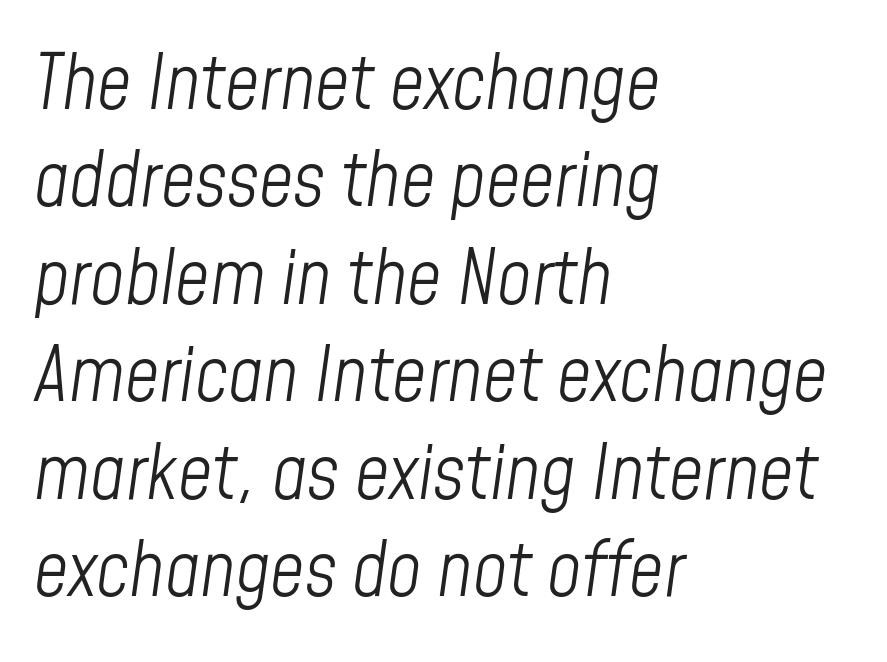
The image shows 75 px light, condensed type, italic (leaning right); set left-aligned, normal line spacing (1.3x), normal letter spacing, not underlined; low stroke contrast and a medium x-height.
